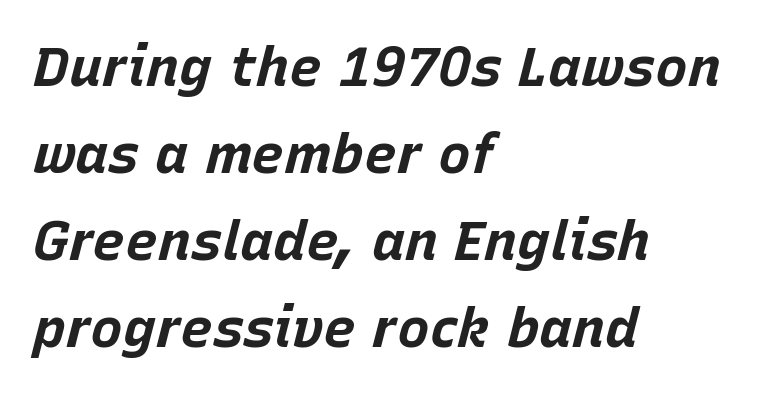
The typesetting leans heavy: a genuine bold. The letters advance in unequal steps, a hallmark of proportional type. The rendering uses a moderate line-height, typical for paragraphs. Words appear dense and cohesive because spacing is normal. The paragraph shown leans on its left margin. Yep, that's italic — everything's leaning.
